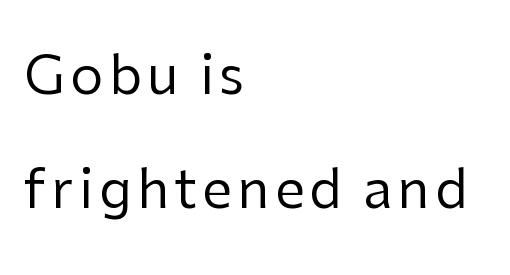
{"serif": "no", "italic": "no", "bold": "no", "weight": "regular", "width": "normal", "stroke_contrast": "low", "x_height": "medium", "monospaced": "no", "underline": "no", "align": "left", "line_spacing": "loose", "line_spacing_ratio": 2.16, "glyph_px": 53}
